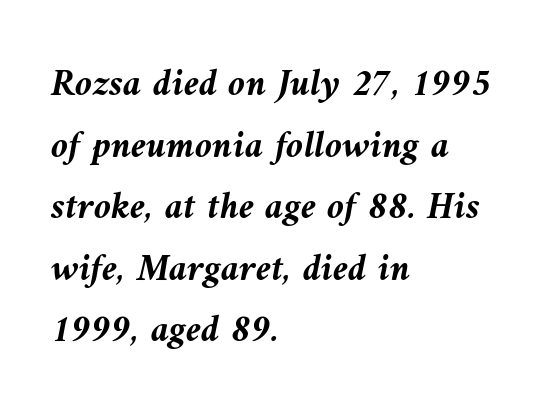
Check under the words: just untouched page. The rendering uses natural spacing where letterforms have individual widths. The specimen reads as italic at a glance. Each line starts at the same left margin while the right side varies. Does extra space separate the letters? No, they use regular spacing.
